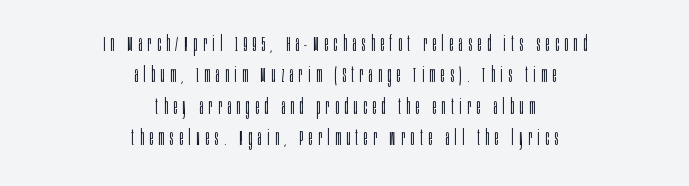
The rendering uses a moderate line-height, typical for paragraphs. The rendering positions every line midway between the sides. Stems and bowls with no extra thickness — not bold. Rule under the text: the space is simply empty. Rendered with straight, roman letterforms.
